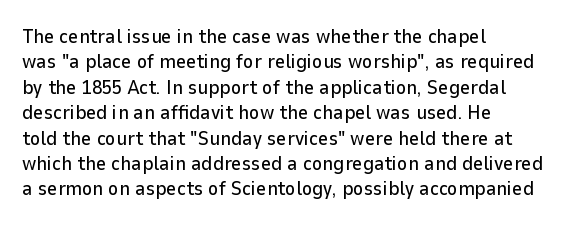
Q: Is the text italic (slanted)? A: No, it is upright.
Q: Is the text underlined? A: No.
Q: How is the paragraph aligned? A: Left-aligned.
Q: Is the spacing between letters normal or unusually wide? A: Normal.
Q: Is the spacing between lines tight, normal or loose? A: Normal.
